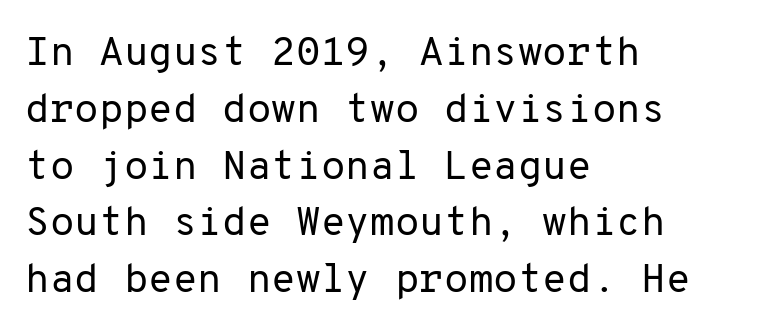
Q: Is the text bold? A: No.
Q: Is the text italic (slanted)? A: No, it is upright.
Q: Is the typeface a serif or a sans-serif typeface? A: Sans-serif.
Q: Is the text underlined? A: No.
Q: How is the paragraph aligned? A: Left-aligned.
Q: Is the spacing between letters normal or unusually wide? A: Normal.
Q: Is the spacing between lines tight, normal or loose? A: Normal.
Q: Width (condensed, normal, or wide)? A: Normal.
Q: Stroke contrast? A: Low.
Q: x-height? A: Medium.
Q: Monospaced? A: Yes.
